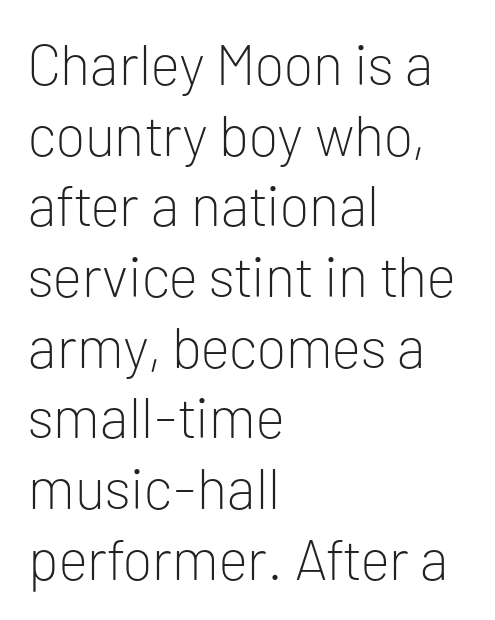
The letters stand upright; this is a roman face. The gap between lines stays unmarked. The letters carry no serifs — their stems end cleanly without finishing strokes. Typeset ragged right — the left edge is the straight one.
